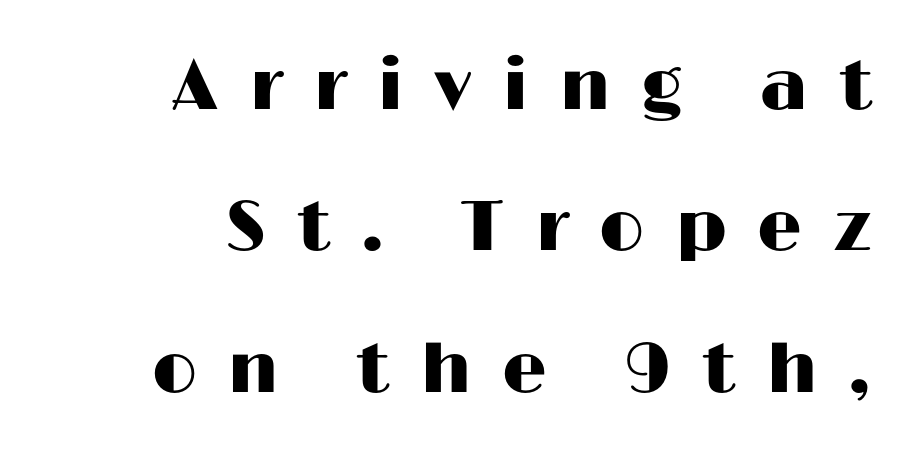
Q: Is the text italic (slanted)? A: No, it is upright.
Q: Is the typeface a serif or a sans-serif typeface? A: Sans-serif.
Q: Is the text underlined? A: No.
Q: How is the paragraph aligned? A: Right-aligned.
Q: Is the spacing between letters normal or unusually wide? A: Unusually wide.
Q: Is the spacing between lines tight, normal or loose? A: Loose.
Q: Width (condensed, normal, or wide)? A: Wide.
Q: Stroke contrast? A: High.
Q: x-height? A: Medium.
Q: Monospaced? A: No.
